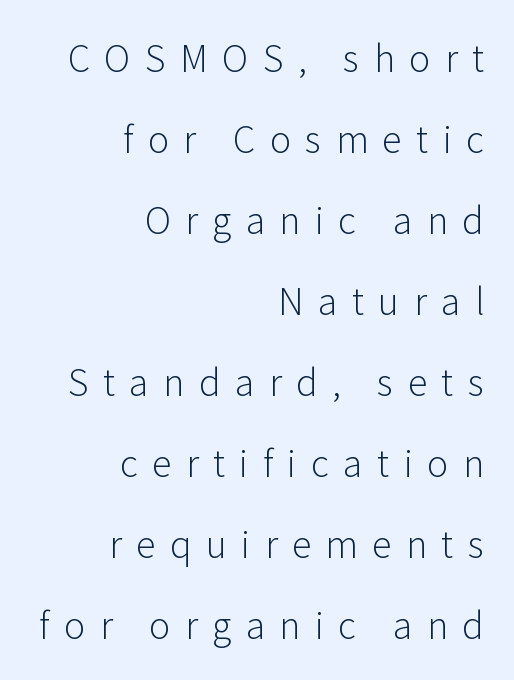
Q: Is the text bold? A: No.
Q: Is the text italic (slanted)? A: No, it is upright.
Q: Is the typeface a serif or a sans-serif typeface? A: Sans-serif.
Q: Is the text underlined? A: No.
Q: How is the paragraph aligned? A: Right-aligned.
Q: Is the spacing between letters normal or unusually wide? A: Unusually wide.
Q: Is the spacing between lines tight, normal or loose? A: Loose.
Q: Width (condensed, normal, or wide)? A: Normal.
Q: Stroke contrast? A: Low.
Q: x-height? A: Medium.
Q: Monospaced? A: No.
